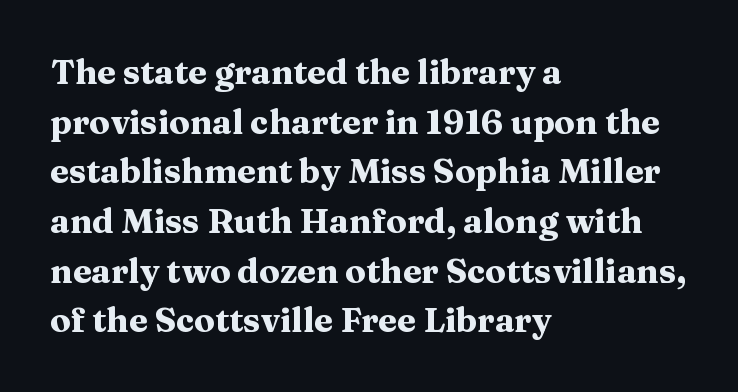
{"serif": "yes", "italic": "no", "bold": "yes", "weight": "heavy", "width": "wide", "stroke_contrast": "medium", "x_height": "medium", "monospaced": "no", "underline": "no", "align": "left", "line_spacing": "normal", "line_spacing_ratio": 1.46, "letter_spacing": "normal", "letter_spacing_em": 0.0, "glyph_px": 34}
